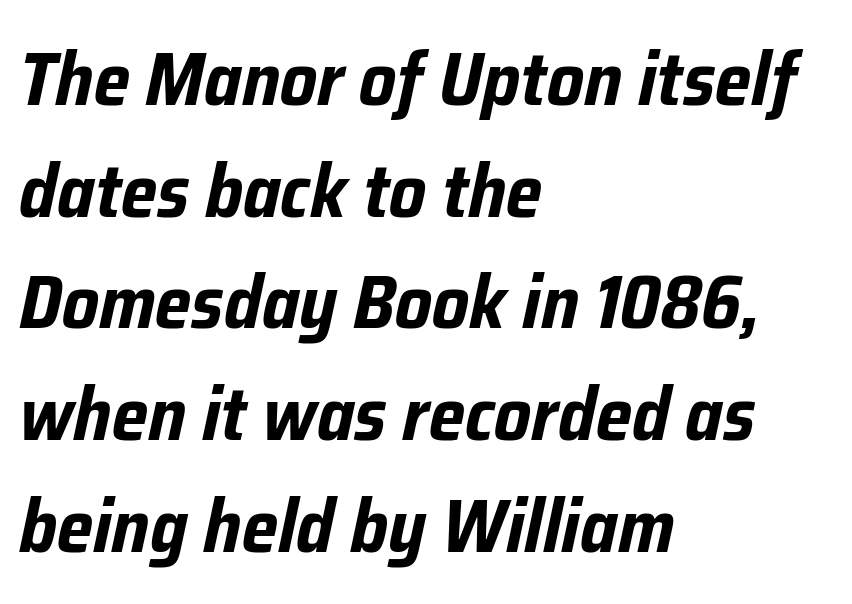
{"italic": "yes", "lean": "right", "slant_degrees": 12, "bold": "yes", "weight": "bold", "width": "condensed", "stroke_contrast": "low", "x_height": "medium", "monospaced": "no", "underline": "no", "align": "left", "line_spacing": "normal", "line_spacing_ratio": 1.49, "letter_spacing": "normal", "letter_spacing_em": 0.0, "glyph_px": 75}
